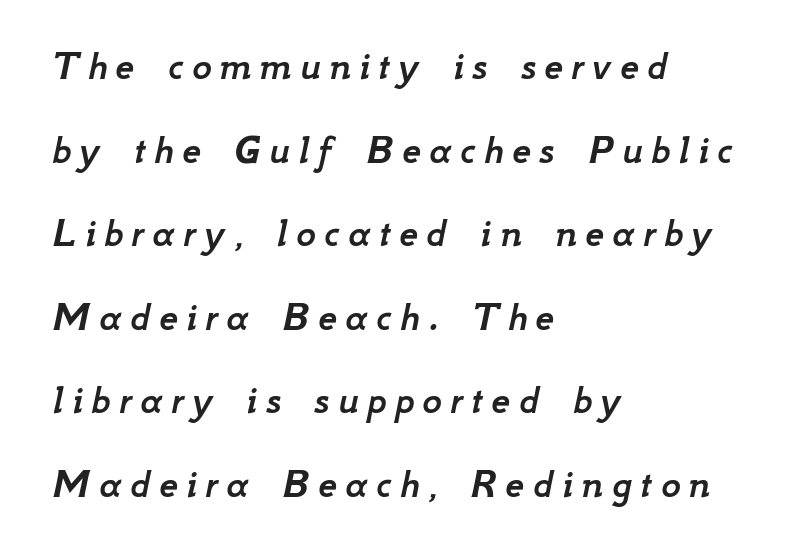
Q: Is the text italic (slanted)? A: Yes, it leans right by about 12 degrees.
Q: Is the text underlined? A: No.
Q: How is the paragraph aligned? A: Left-aligned.
Q: Is the spacing between letters normal or unusually wide? A: Unusually wide.
Q: Is the spacing between lines tight, normal or loose? A: Loose.
Q: Width (condensed, normal, or wide)? A: Normal.
Q: Stroke contrast? A: Low.
Q: x-height? A: Small.
Q: Monospaced? A: No.
